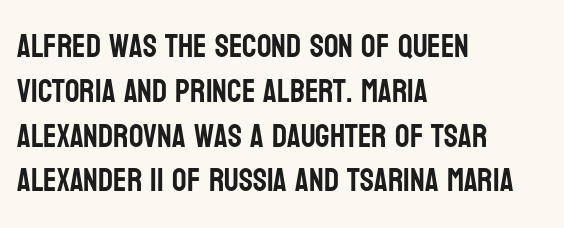
The image shows 32 px condensed sans-serif type, upright; set left-aligned, normal line spacing (1.4x), normal letter spacing, not underlined; low stroke contrast and a large x-height.
